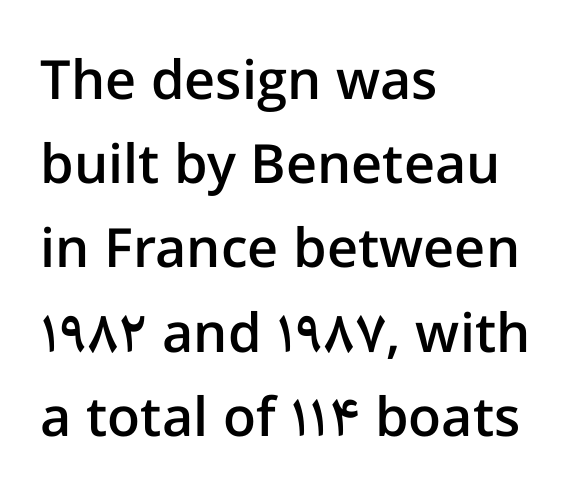
The paragraph shown leans on its left margin. Caption: standard tracking, unaltered. Its strokes are somewhat broadened, the hallmark of semibold type. The letters stand upright; this is a roman face. A sans-serif font was chosen for this passage. A typesetter would call this leading conventional body-copy spacing.
